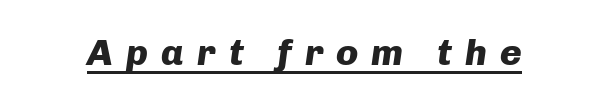
Q: Is the text bold? A: Yes.
Q: Is the text italic (slanted)? A: Yes, it leans right by about 8 degrees.
Q: Is the text underlined? A: Yes.
Q: Is the spacing between letters normal or unusually wide? A: Unusually wide.
Q: Width (condensed, normal, or wide)? A: Normal.
Q: Stroke contrast? A: Low.
Q: x-height? A: Medium.
Q: Monospaced? A: No.
